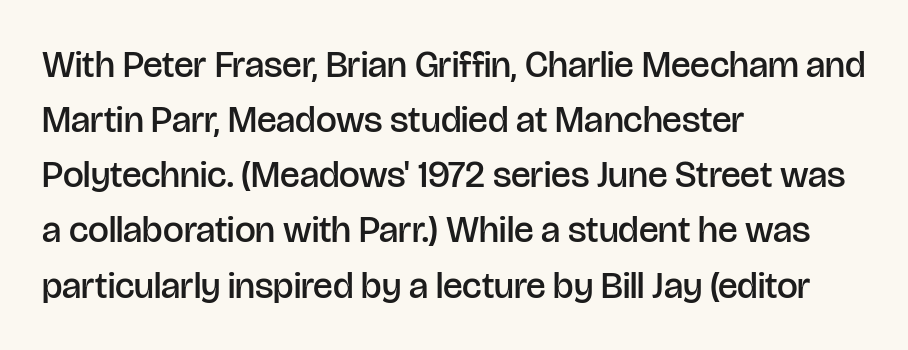
The image shows 37 px semibold sans-serif type, upright; set left-aligned, normal line spacing (1.49x), normal letter spacing, not underlined; low stroke contrast and a large x-height.
